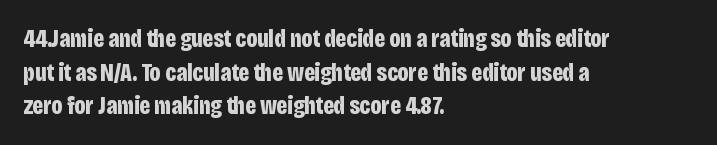
The image shows 25 px bold type, upright; set left-aligned, normal line spacing (1.35x), normal letter spacing, not underlined.
